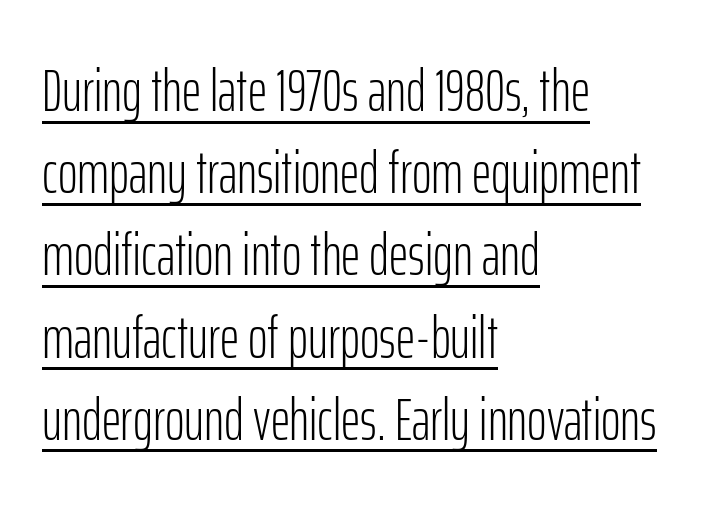
{"serif": "no", "italic": "no", "bold": "no", "weight": "light", "width": "condensed", "stroke_contrast": "low", "x_height": "medium", "monospaced": "no", "underline": "yes", "align": "left", "line_spacing": "normal", "line_spacing_ratio": 1.37, "letter_spacing": "normal", "letter_spacing_em": 0.0, "glyph_px": 60}
